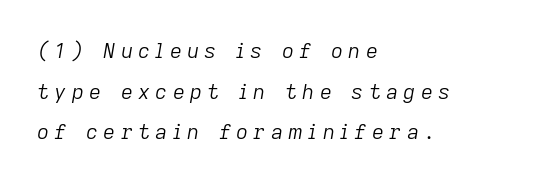
The image shows 21 px text type, italic (leaning right); set left-aligned, loose line spacing (1.94x), unusually wide letter spacing (+0.25 em), not underlined.
